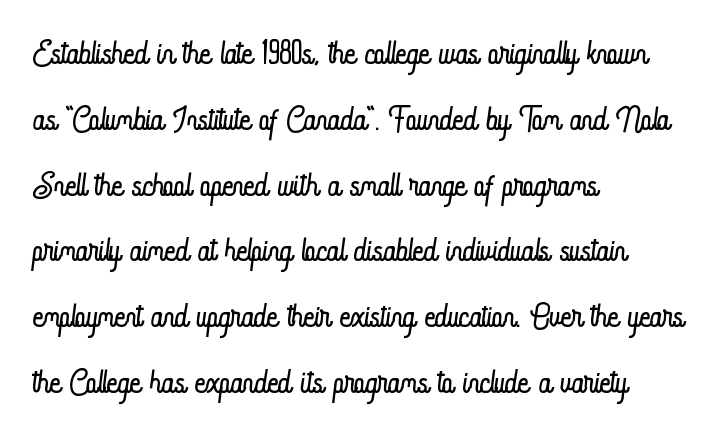
{"bold": "no", "weight": "light", "width": "condensed", "stroke_contrast": "low", "x_height": "small", "monospaced": "no", "underline": "no", "align": "left", "line_spacing": "normal", "line_spacing_ratio": 1.4, "letter_spacing": "normal", "letter_spacing_em": 0.0, "glyph_px": 47}
